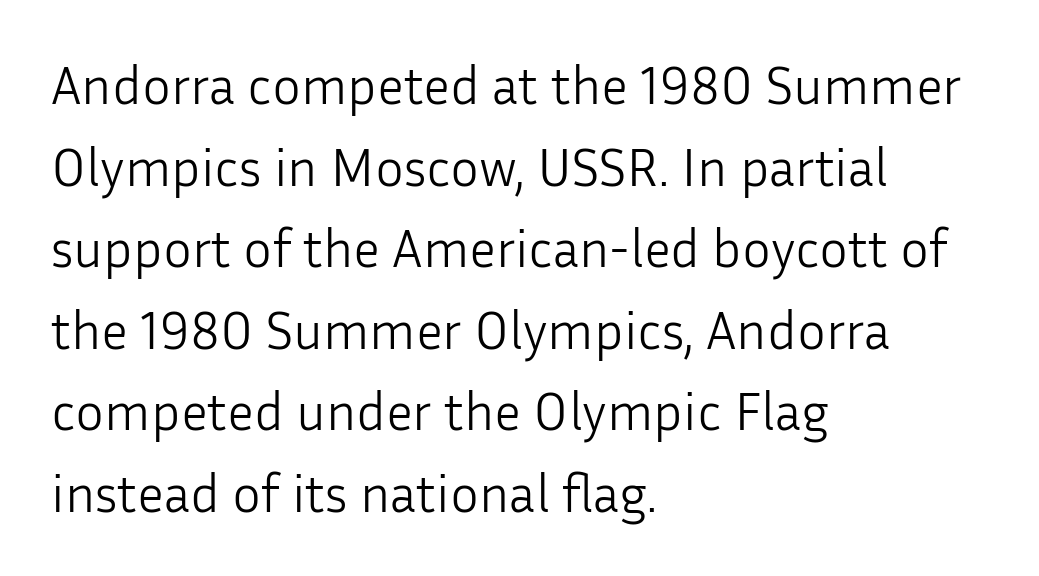
{"serif": "no", "italic": "no", "bold": "no", "weight": "light", "width": "normal", "stroke_contrast": "low", "x_height": "medium", "monospaced": "no", "underline": "no", "align": "left", "line_spacing": "normal", "line_spacing_ratio": 1.51, "letter_spacing": "normal", "letter_spacing_em": 0.0, "glyph_px": 54}
